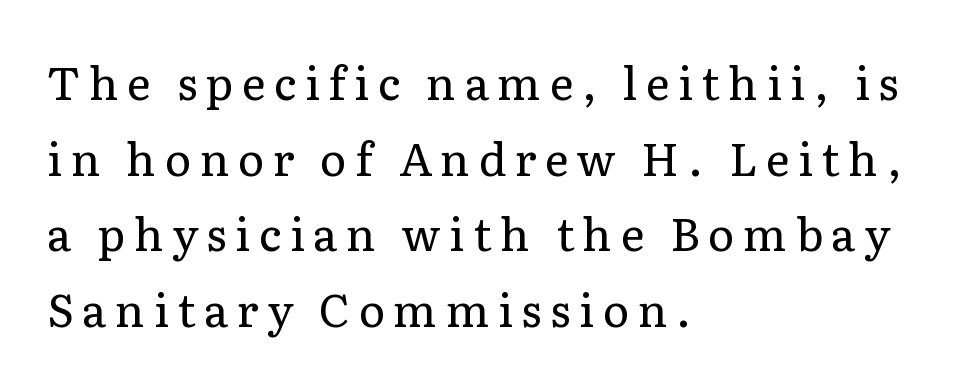
{"serif": "yes", "italic": "no", "bold": "no", "weight": "regular", "width": "normal", "stroke_contrast": "low", "x_height": "medium", "monospaced": "no", "underline": "no", "align": "left", "line_spacing": "normal", "line_spacing_ratio": 1.68, "glyph_px": 45}
